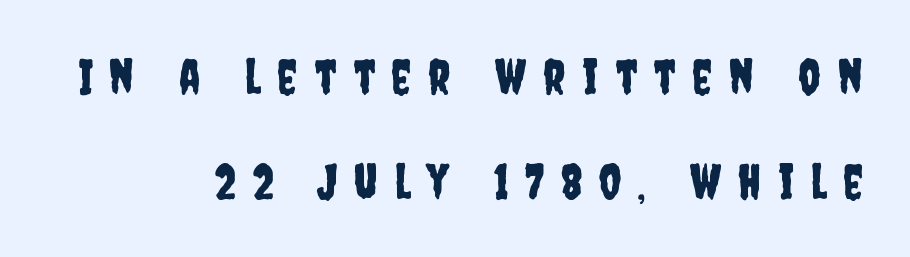
The image shows 49 px condensed sans-serif type, upright; set right-aligned, loose line spacing (2.14x), unusually wide letter spacing (+0.34 em), not underlined; low stroke contrast and a large x-height.
